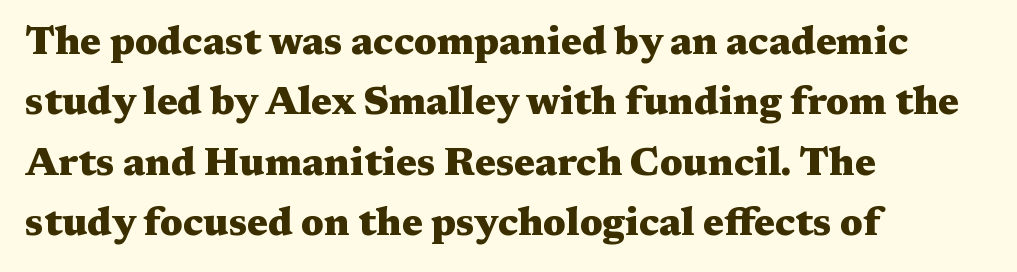
{"serif": "yes", "italic": "no", "bold": "yes", "weight": "heavy", "width": "wide", "stroke_contrast": "medium", "x_height": "medium", "monospaced": "no", "underline": "no", "align": "left", "line_spacing": "normal", "line_spacing_ratio": 1.55, "letter_spacing": "normal", "letter_spacing_em": 0.0, "glyph_px": 39}
